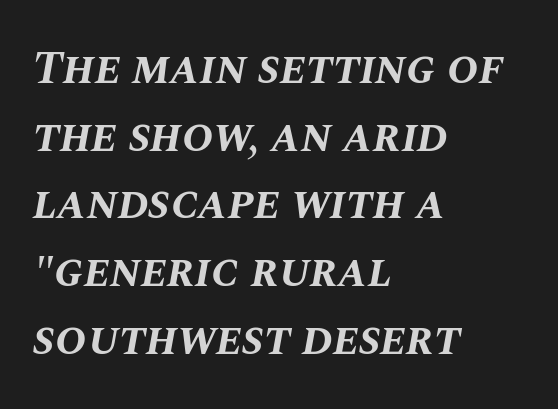
The image shows 47 px bold type, italic (leaning right); set left-aligned, normal line spacing (1.44x), normal letter spacing, not underlined; medium stroke contrast and a large x-height.
